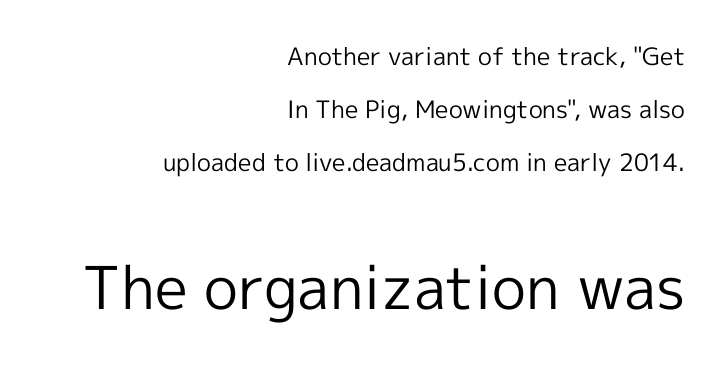
{"serif": "no", "italic": "no", "bold": "no", "weight": "regular", "width": "normal", "x_height": "medium", "monospaced": "no", "underline": "no", "align": "right", "line_spacing": "loose", "line_spacing_ratio": 2.2, "letter_spacing": "normal", "letter_spacing_em": 0.0, "larger_block": "second", "size_ratio": 2.46, "glyph_px": 59}
